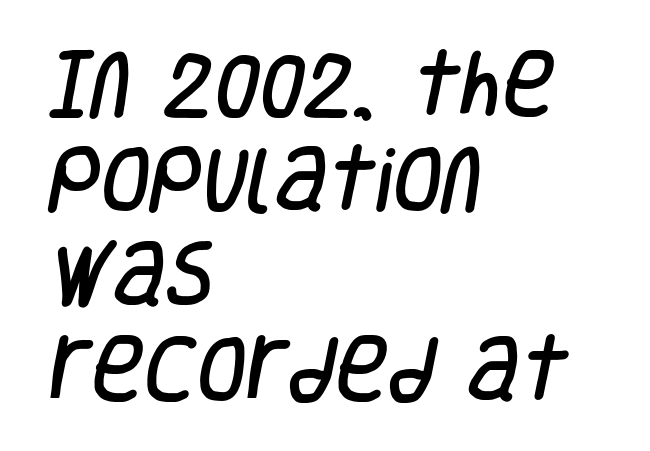
Q: Is the typeface a serif or a sans-serif typeface? A: Sans-serif.
Q: Is the text underlined? A: No.
Q: How is the paragraph aligned? A: Left-aligned.
Q: Is the spacing between letters normal or unusually wide? A: Normal.
Q: Is the spacing between lines tight, normal or loose? A: Normal.
Q: Width (condensed, normal, or wide)? A: Condensed.
Q: Stroke contrast? A: Low.
Q: x-height? A: Large.
Q: Monospaced? A: No.
